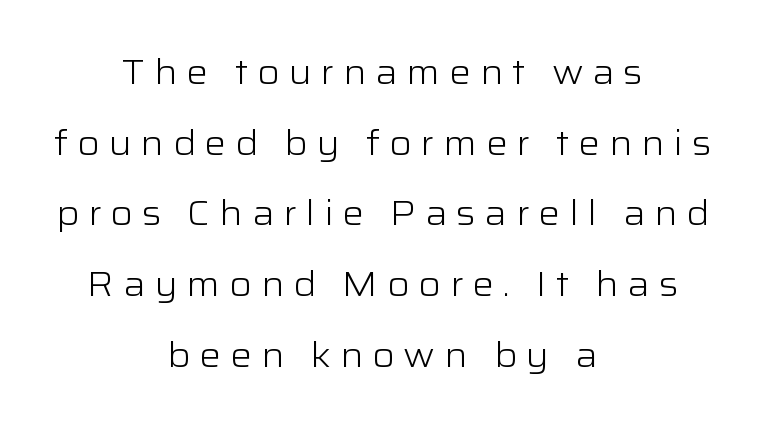
{"serif": "no", "italic": "no", "bold": "no", "weight": "light", "width": "wide", "stroke_contrast": "low", "x_height": "medium", "monospaced": "no", "underline": "no", "align": "center", "line_spacing": "loose", "line_spacing_ratio": 2.08, "letter_spacing": "wide", "letter_spacing_em": 0.26, "glyph_px": 34}
